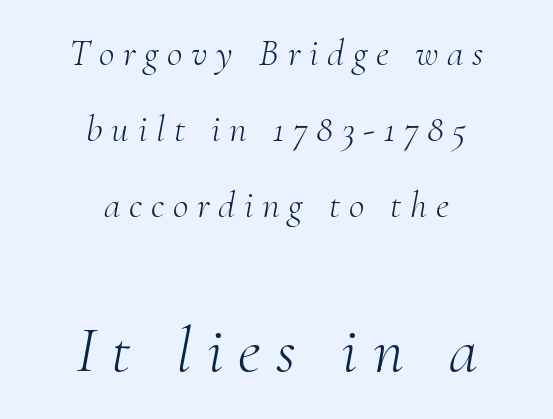
The image shows 66 px light serif type, italic (leaning right); set centered, loose line spacing (2.0x), unusually wide letter spacing (+0.23 em), not underlined; the second (bottom) block is 1.74x larger; medium stroke contrast and a small x-height.
